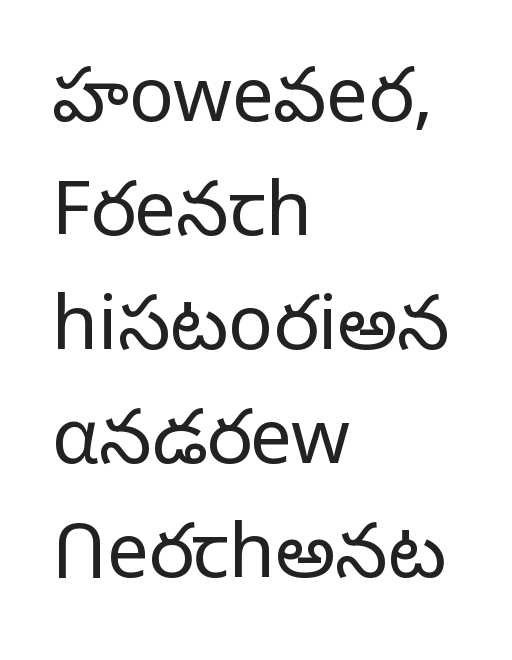
Q: Is the text bold? A: No.
Q: Is the text italic (slanted)? A: No, it is upright.
Q: Is the typeface a serif or a sans-serif typeface? A: Sans-serif.
Q: Is the text underlined? A: No.
Q: How is the paragraph aligned? A: Left-aligned.
Q: Is the spacing between letters normal or unusually wide? A: Normal.
Q: Is the spacing between lines tight, normal or loose? A: Normal.
Q: Width (condensed, normal, or wide)? A: Normal.
Q: Stroke contrast? A: Low.
Q: x-height? A: Medium.
Q: Monospaced? A: No.
